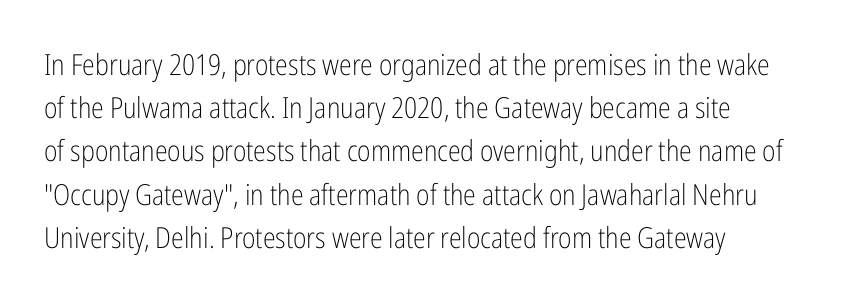
{"serif": "no", "italic": "no", "bold": "no", "weight": "light", "width": "condensed", "stroke_contrast": "low", "x_height": "medium", "monospaced": "no", "underline": "no", "align": "left", "line_spacing": "normal", "line_spacing_ratio": 1.49, "letter_spacing": "normal", "letter_spacing_em": 0.0, "glyph_px": 29}
